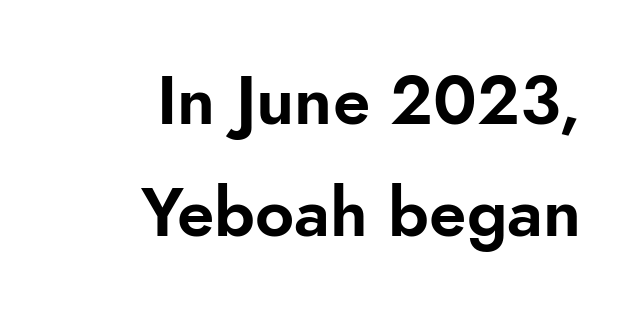
Leftover space on each line is placed entirely before the opening word. Typographically, this falls in the sans-serif category. The letters advance in unequal steps, a hallmark of proportional type. Summary of vertical rhythm: regular, with standard interline spacing. Check the space under the baseline: it is left empty. Posture: upright roman.
